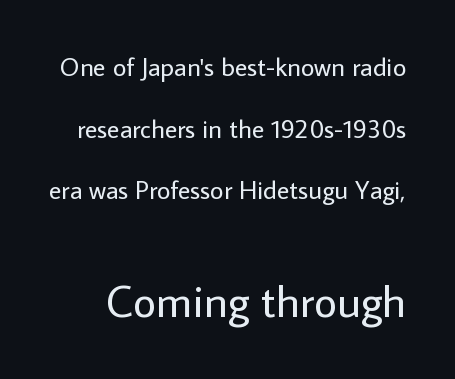
Q: Is the text bold? A: No.
Q: Is the text italic (slanted)? A: No, it is upright.
Q: Is the typeface a serif or a sans-serif typeface? A: Sans-serif.
Q: Is the text underlined? A: No.
Q: Is the spacing between letters normal or unusually wide? A: Normal.
Q: Is the spacing between lines tight, normal or loose? A: Loose.
Q: Which block of text is set in a larger size, the first (top) or the second (bottom)? A: The second (bottom) one.
Q: Width (condensed, normal, or wide)? A: Normal.
Q: Stroke contrast? A: Low.
Q: x-height? A: Medium.
Q: Monospaced? A: No.
